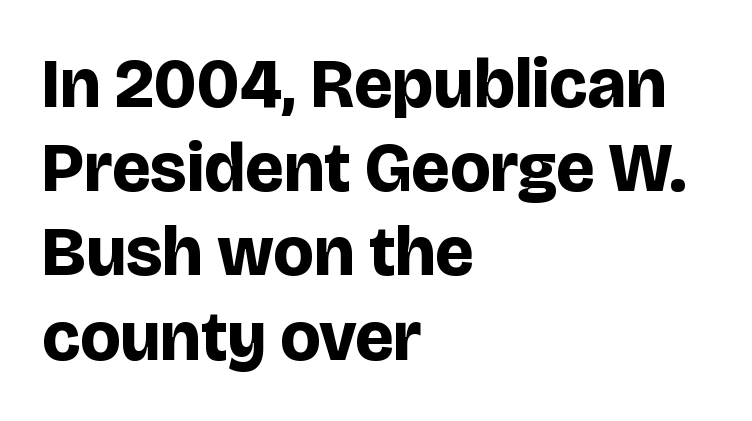
The characters display no serif detailing; their extremities are plain. The letterforms sit shoulder to shoulder at normal distance. It's the straight-up-and-down kind of type. Beneath every word, the page is bare.
